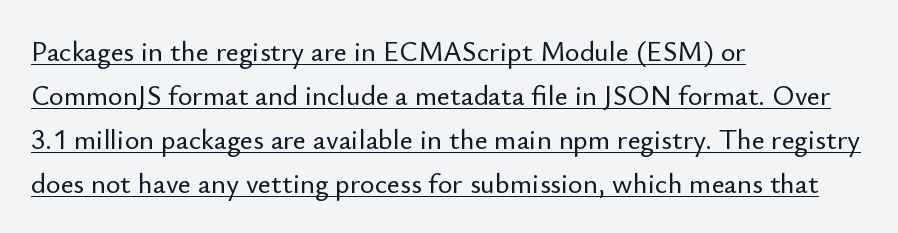
Q: Is the text italic (slanted)? A: No, it is upright.
Q: Is the typeface a serif or a sans-serif typeface? A: Sans-serif.
Q: Is the text underlined? A: Yes.
Q: How is the paragraph aligned? A: Left-aligned.
Q: Is the spacing between letters normal or unusually wide? A: Normal.
Q: Is the spacing between lines tight, normal or loose? A: Normal.
Q: Width (condensed, normal, or wide)? A: Normal.
Q: Stroke contrast? A: Low.
Q: x-height? A: Small.
Q: Monospaced? A: No.
